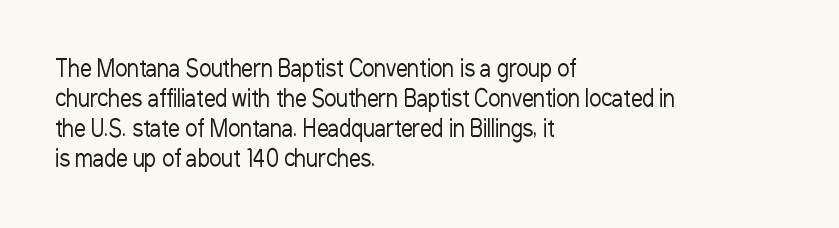
{"italic": "no", "bold": "no", "underline": "no", "align": "left", "line_spacing": "normal", "line_spacing_ratio": 1.31, "letter_spacing": "normal", "letter_spacing_em": 0.0, "glyph_px": 23}
